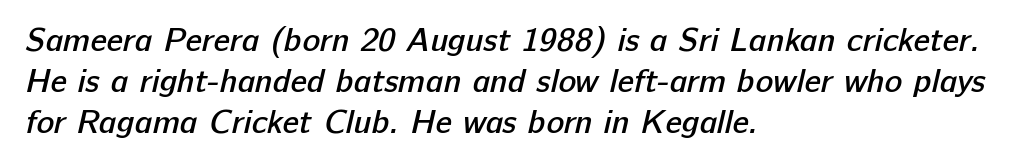
The image shows 33 px semibold sans-serif type; set left-aligned, line spacing 1.24x, normal letter spacing, not underlined; low stroke contrast and a medium x-height.
